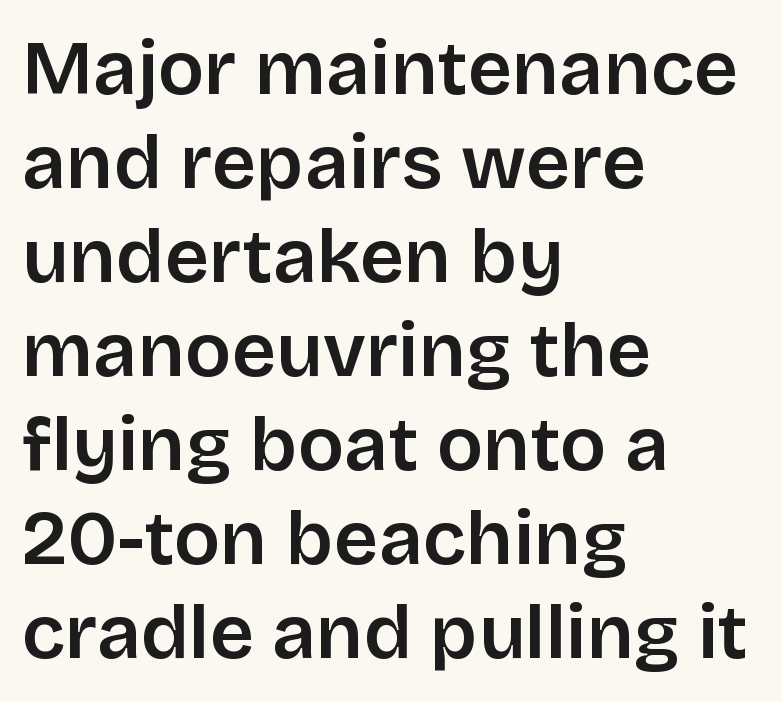
The image shows 77 px semibold sans-serif type, upright; set left-aligned, line spacing 1.22x, normal letter spacing, not underlined; low stroke contrast and a large x-height.
